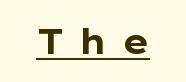
Q: Is the text bold? A: Yes.
Q: Is the text italic (slanted)? A: No, it is upright.
Q: Is the typeface a serif or a sans-serif typeface? A: Sans-serif.
Q: Is the text underlined? A: Yes.
Q: Is the spacing between letters normal or unusually wide? A: Unusually wide.
Q: Width (condensed, normal, or wide)? A: Wide.
Q: Stroke contrast? A: Low.
Q: x-height? A: Medium.
Q: Monospaced? A: No.
